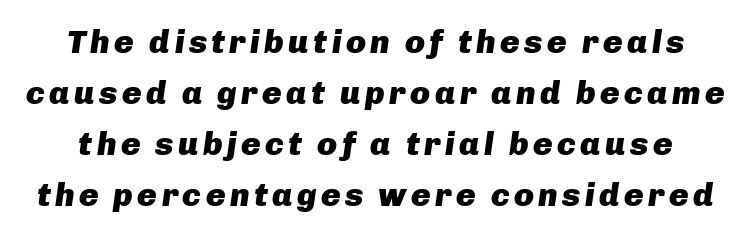
The image shows 33 px heavy type, italic (leaning right); set normal line spacing (1.55x), not underlined; low stroke contrast and a medium x-height.
